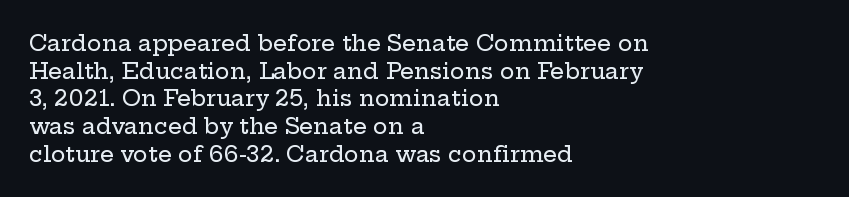
Q: Is the text italic (slanted)? A: No, it is upright.
Q: Is the text underlined? A: No.
Q: How is the paragraph aligned? A: Left-aligned.
Q: Is the spacing between letters normal or unusually wide? A: Normal.
Q: Is the spacing between lines tight, normal or loose? A: Normal.
